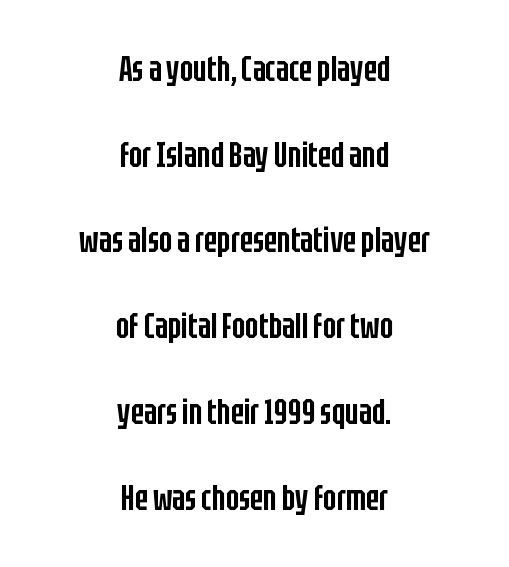
Vertical spacing — loose. Moderately thickened strokes mark this as semibold type. There is no visible air inserted between adjacent glyphs. Stroke terminals: plain, sans-serif. Note the varied advance widths — an 'i' is clearly narrower than an 'm'. Style check: upright.
